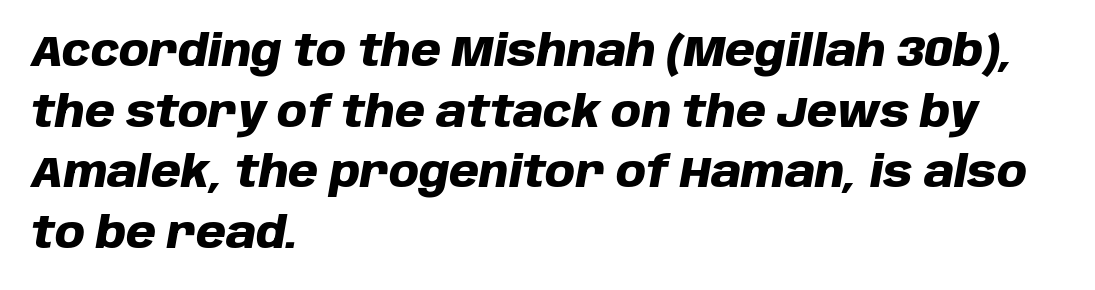
{"italic": "yes", "lean": "right", "slant_degrees": 10, "bold": "yes", "weight": "heavy", "width": "normal", "stroke_contrast": "low", "x_height": "large", "monospaced": "no", "underline": "no", "align": "left", "line_spacing": "normal", "line_spacing_ratio": 1.41, "letter_spacing": "normal", "letter_spacing_em": 0.0, "glyph_px": 43}
